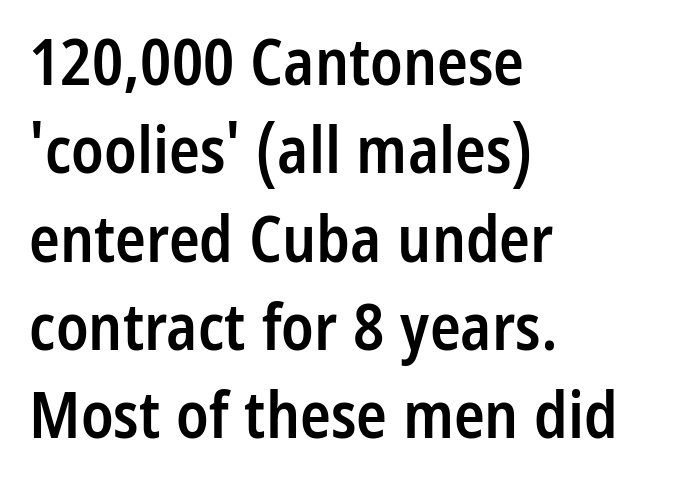
The image shows 64 px semibold, condensed sans-serif type, upright; set left-aligned, normal line spacing (1.38x), normal letter spacing, not underlined; low stroke contrast and a medium x-height.
